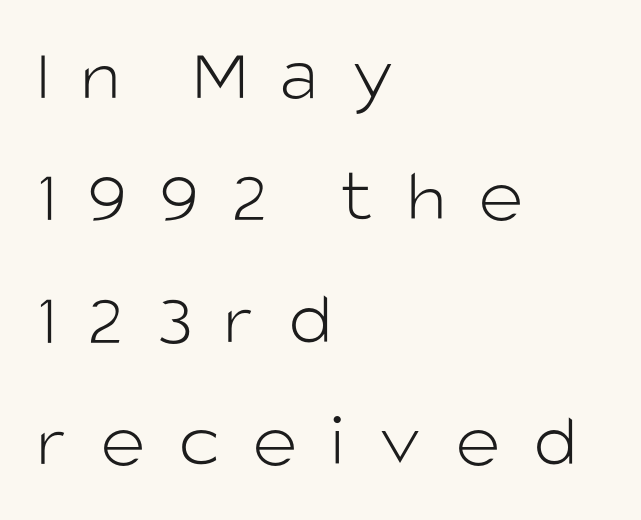
The image shows 77 px light sans-serif type, upright; set left-aligned, normal line spacing (1.59x), unusually wide letter spacing (+0.42 em), not underlined; low stroke contrast and a large x-height.
